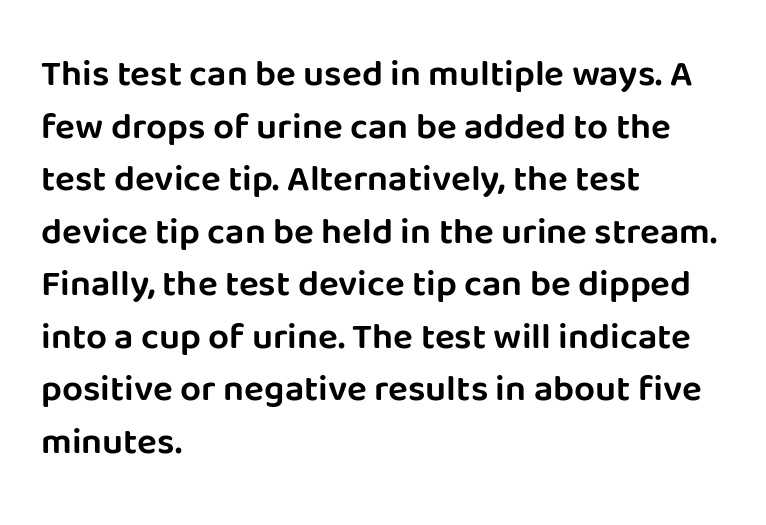
The image shows 37 px sans-serif type, upright; set left-aligned, normal line spacing (1.42x), normal letter spacing, not underlined; low stroke contrast and a large x-height.
